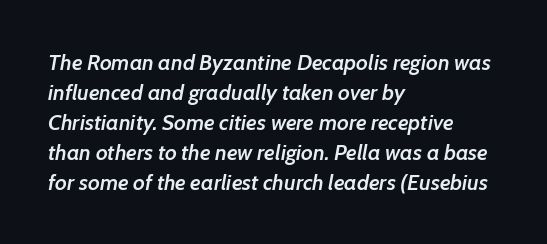
The image shows 22 px text type, italic (leaning right); set left-aligned, normal line spacing (1.36x), normal letter spacing, not underlined.
